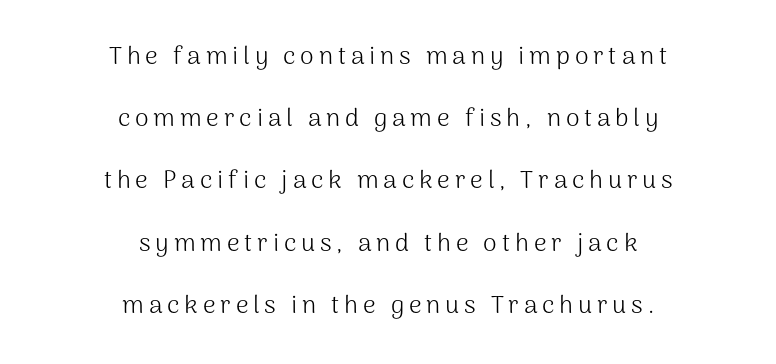
Think standard paragraph weight, or any step lighter than that. The rendering uses a large line-height, opening up the rows. The space directly below the letters is spotless. The letters stand straight up with perfectly vertical stems.
